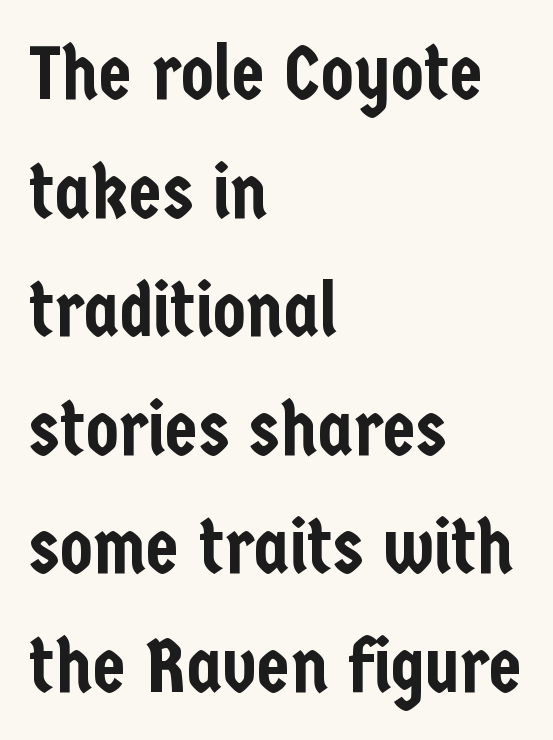
Posture: vertical. Teacher's note: observe the even left margin — that is flush-left alignment. Is this a fixed-width face? No — the glyphs have proportional, varying widths. Default kerning and tracking; the words read as compact shapes. The foot of each line stays bare and open. Interline gaps are of average width in this sample.
